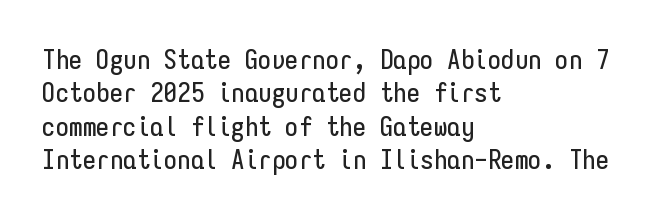
The image shows 27 px text type, upright; set left-aligned, line spacing 1.24x, normal letter spacing, not underlined.
